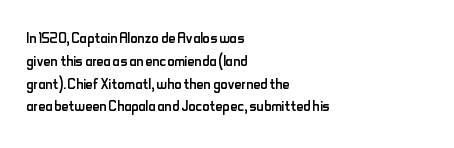
{"italic": "no", "bold": "no", "underline": "no", "align": "left", "line_spacing": "tight", "line_spacing_ratio": 1.14, "letter_spacing": "normal", "letter_spacing_em": 0.0, "glyph_px": 20}
